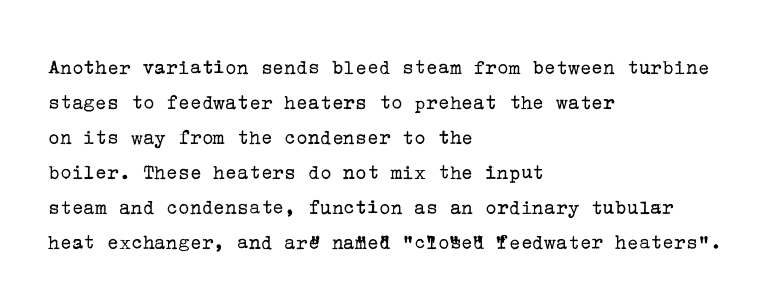
{"italic": "no", "bold": "no", "underline": "no", "align": "left", "line_spacing": "normal", "line_spacing_ratio": 1.59, "letter_spacing": "normal", "letter_spacing_em": 0.0, "glyph_px": 22}
